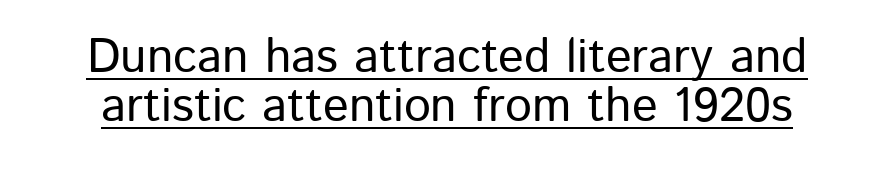
Q: Is the text italic (slanted)? A: No, it is upright.
Q: Is the typeface a serif or a sans-serif typeface? A: Sans-serif.
Q: Is the text underlined? A: Yes.
Q: Is the spacing between letters normal or unusually wide? A: Normal.
Q: Is the spacing between lines tight, normal or loose? A: Tight.
Q: Width (condensed, normal, or wide)? A: Normal.
Q: Stroke contrast? A: Low.
Q: x-height? A: Medium.
Q: Monospaced? A: No.
